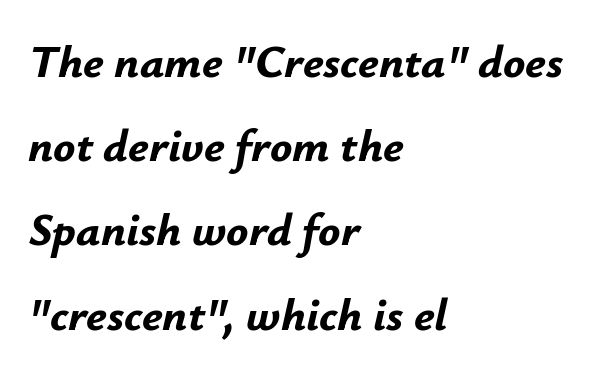
{"italic": "yes", "lean": "right", "slant_degrees": 12, "bold": "yes", "weight": "bold", "width": "normal", "stroke_contrast": "low", "x_height": "small", "monospaced": "no", "underline": "no", "align": "left", "line_spacing_ratio": 1.83, "letter_spacing": "normal", "letter_spacing_em": 0.0, "glyph_px": 46}
